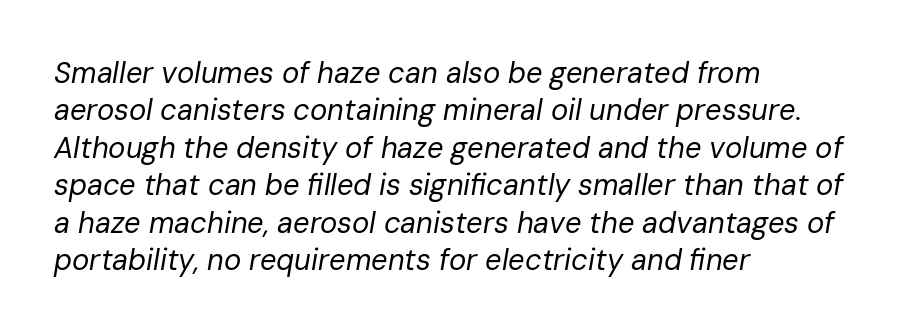
Q: Is the text bold? A: No.
Q: Is the text italic (slanted)? A: Yes, it leans right by about 10 degrees.
Q: Is the text underlined? A: No.
Q: How is the paragraph aligned? A: Left-aligned.
Q: Is the spacing between letters normal or unusually wide? A: Normal.
Q: Is the spacing between lines tight, normal or loose? A: Normal.
Q: Width (condensed, normal, or wide)? A: Normal.
Q: Stroke contrast? A: Low.
Q: x-height? A: Medium.
Q: Monospaced? A: No.
